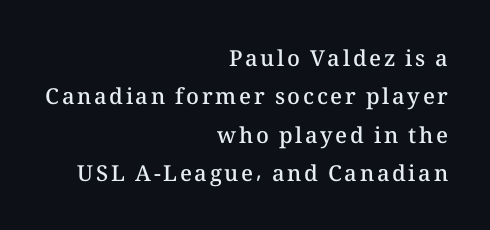
{"italic": "no", "bold": "semi", "underline": "no", "align": "right", "line_spacing_ratio": 1.74, "glyph_px": 22}
